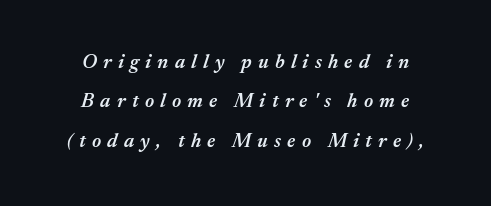
Does the lettering tilt? It does — this is italic. Does extra space separate the letters? Yes, quite a lot of it. Notice the wide empty band between every row — that's loose leading. Notice the strokes are somewhat thickened but not fully heavy: this is a semibold. Underlining? Definitely not there.
